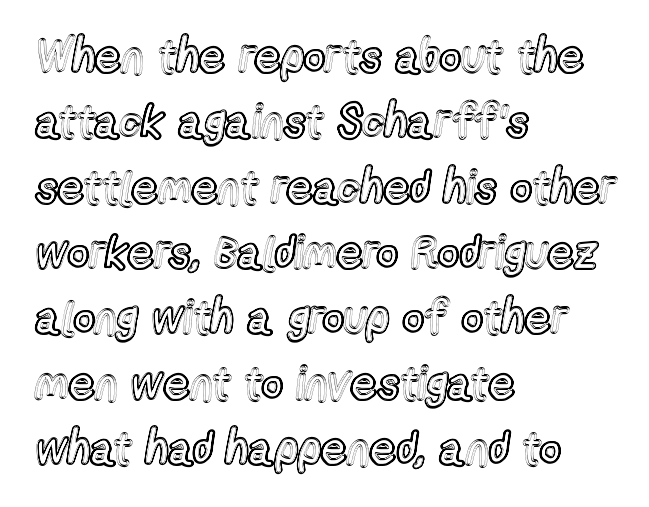
{"width": "condensed", "x_height": "medium", "monospaced": "no", "underline": "no", "align": "left", "line_spacing": "normal", "line_spacing_ratio": 1.42, "letter_spacing": "normal", "letter_spacing_em": 0.0, "glyph_px": 46}
